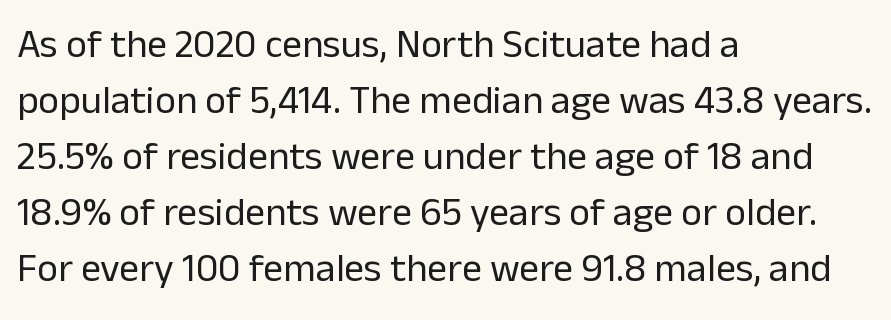
{"serif": "no", "italic": "no", "bold": "no", "weight": "regular", "width": "normal", "stroke_contrast": "low", "x_height": "medium", "monospaced": "no", "underline": "no", "align": "left", "line_spacing": "normal", "line_spacing_ratio": 1.4, "letter_spacing": "normal", "letter_spacing_em": 0.0, "glyph_px": 40}
